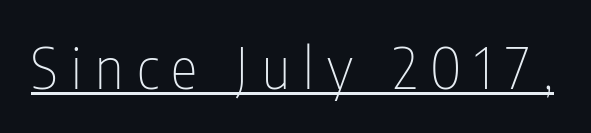
Q: Is the text bold? A: No.
Q: Is the text italic (slanted)? A: No, it is upright.
Q: Is the typeface a serif or a sans-serif typeface? A: Sans-serif.
Q: Is the text underlined? A: Yes.
Q: Is the spacing between letters normal or unusually wide? A: Unusually wide.
Q: Width (condensed, normal, or wide)? A: Condensed.
Q: Stroke contrast? A: Low.
Q: x-height? A: Medium.
Q: Monospaced? A: No.
